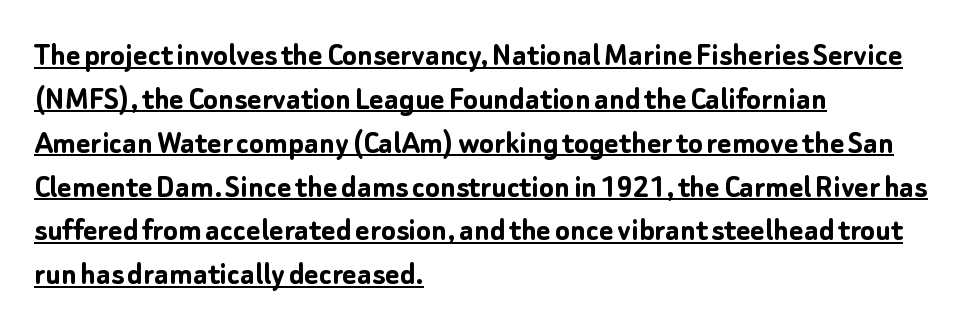
{"serif": "no", "italic": "no", "bold": "yes", "weight": "semibold", "width": "normal", "stroke_contrast": "low", "x_height": "medium", "monospaced": "no", "underline": "yes", "align": "left", "line_spacing": "normal", "line_spacing_ratio": 1.29, "letter_spacing": "normal", "letter_spacing_em": 0.0, "glyph_px": 34}
